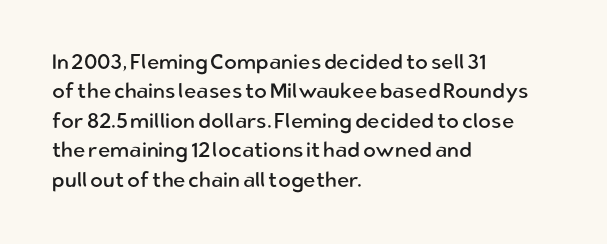
A clean baseline with only descenders dipping below it. If you drew a line through each stem, it would be perfectly vertical. Honestly, the row spacing looks completely unremarkable. Is this a heavy cut? Hardly; it is regular or lighter.
